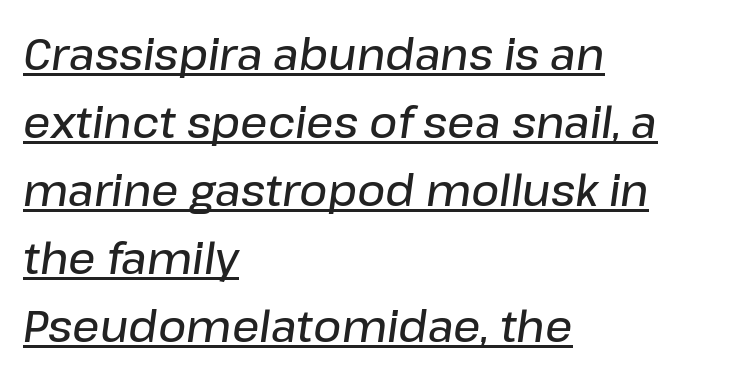
The image shows 43 px semibold type, italic (leaning right); set left-aligned, normal line spacing (1.58x), normal letter spacing, underlined; low stroke contrast and a medium x-height.
